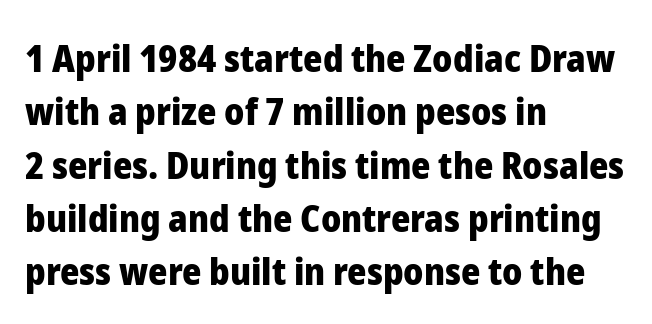
The image shows 37 px heavy sans-serif type, upright; set left-aligned, normal line spacing (1.44x), normal letter spacing, not underlined; low stroke contrast and a medium x-height.
